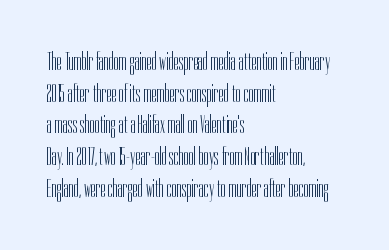
Q: Is the text bold? A: No.
Q: Is the text italic (slanted)? A: No, it is upright.
Q: Is the text underlined? A: No.
Q: How is the paragraph aligned? A: Left-aligned.
Q: Is the spacing between letters normal or unusually wide? A: Normal.
